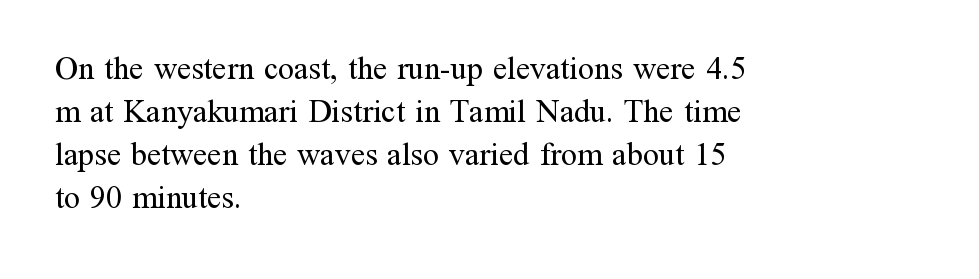
The image shows 32 px regular-weight serif type, upright; set left-aligned, normal line spacing (1.34x), normal letter spacing, not underlined; medium stroke contrast and a medium x-height.
